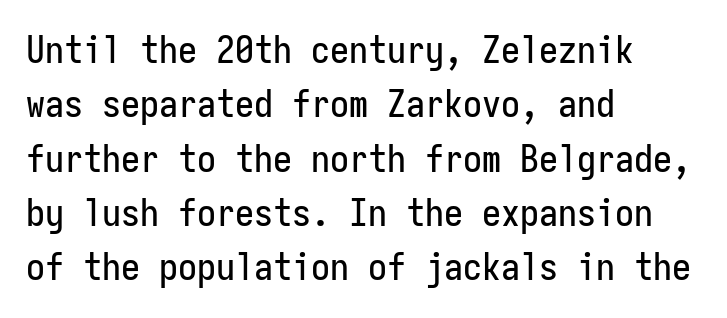
The image shows 38 px condensed sans-serif type, upright, monospaced; set left-aligned, normal line spacing (1.43x), normal letter spacing, not underlined; low stroke contrast and a medium x-height.
